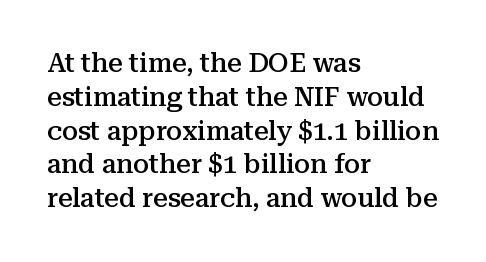
Q: Is the text bold? A: Semi-bold.
Q: Is the text italic (slanted)? A: No, it is upright.
Q: Is the text underlined? A: No.
Q: How is the paragraph aligned? A: Left-aligned.
Q: Is the spacing between letters normal or unusually wide? A: Normal.
Q: Is the spacing between lines tight, normal or loose? A: Normal.
